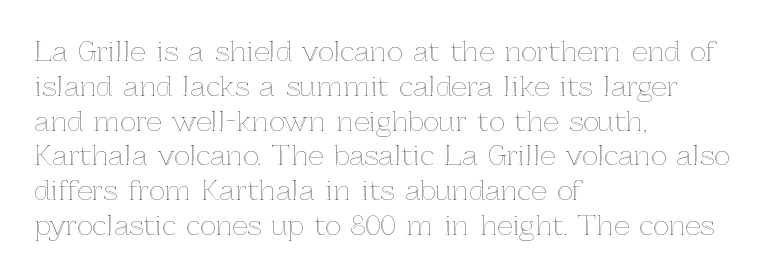
Students, observe: this is what conventionally led text looks like. This sample uses plain, unmodified letter spacing. Nobody drew a line under any word here. The typesetter chose a ragged-right arrangement here. Style check: upright.
